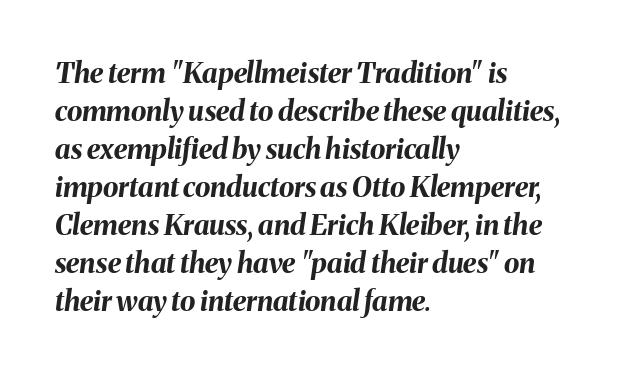
Every character sits at an angle, as italics do. The space directly below the letters is spotless. Teacher's note: observe the even left margin — that is flush-left alignment. Quick note: interline space is typical.
